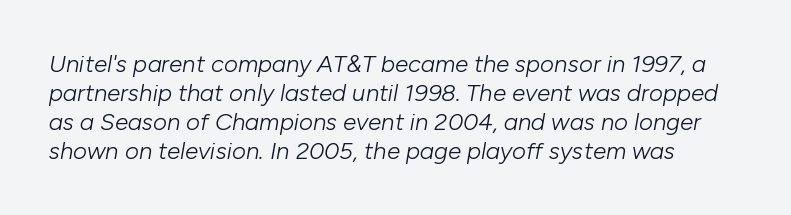
Quick note: italic. Between one letter and the next there's only the usual sliver of space. Lines of text with bare space underneath. A quiet, ordinary-to-light weight characterises the typeface.
